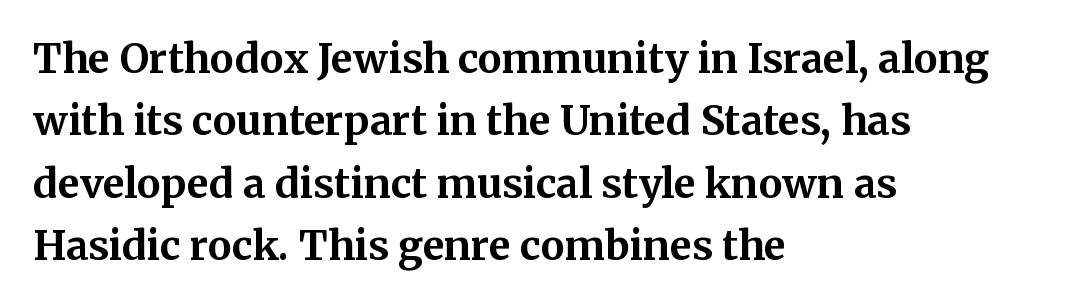
Q: Is the text bold? A: Yes.
Q: Is the text italic (slanted)? A: No, it is upright.
Q: Is the typeface a serif or a sans-serif typeface? A: Serif.
Q: Is the text underlined? A: No.
Q: How is the paragraph aligned? A: Left-aligned.
Q: Is the spacing between letters normal or unusually wide? A: Normal.
Q: Is the spacing between lines tight, normal or loose? A: Normal.
Q: Width (condensed, normal, or wide)? A: Normal.
Q: Stroke contrast? A: Medium.
Q: x-height? A: Medium.
Q: Monospaced? A: No.
